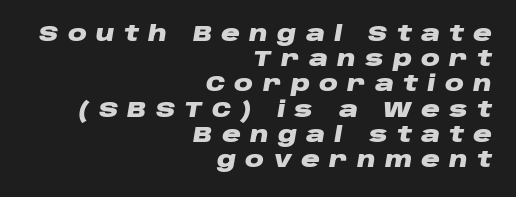
Q: Is the text bold? A: Yes.
Q: Is the text italic (slanted)? A: Yes, it leans right by about 10 degrees.
Q: Is the text underlined? A: No.
Q: How is the paragraph aligned? A: Right-aligned.
Q: Is the spacing between letters normal or unusually wide? A: Unusually wide.
